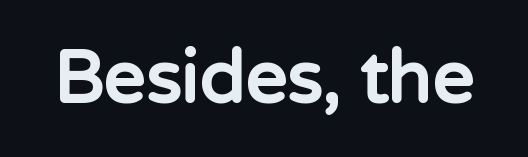
The image shows 73 px bold sans-serif type, upright; set normal letter spacing, not underlined; low stroke contrast and a medium x-height.
